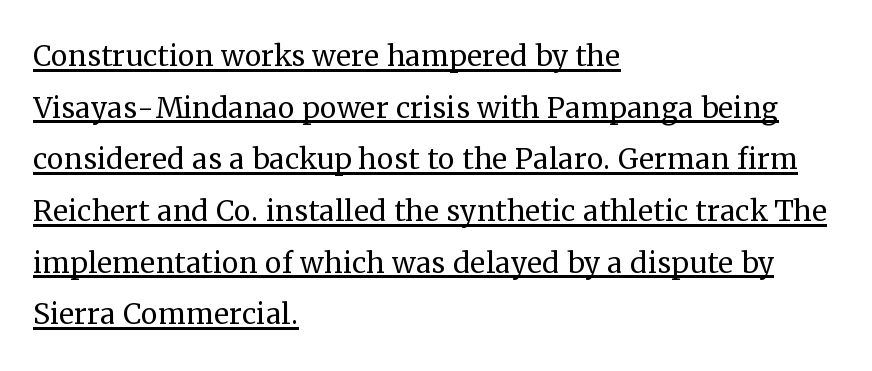
Q: Is the text bold? A: No.
Q: Is the text italic (slanted)? A: No, it is upright.
Q: Is the typeface a serif or a sans-serif typeface? A: Serif.
Q: Is the text underlined? A: Yes.
Q: How is the paragraph aligned? A: Left-aligned.
Q: Is the spacing between letters normal or unusually wide? A: Normal.
Q: Is the spacing between lines tight, normal or loose? A: Normal.
Q: Width (condensed, normal, or wide)? A: Normal.
Q: Stroke contrast? A: Medium.
Q: x-height? A: Medium.
Q: Monospaced? A: No.
